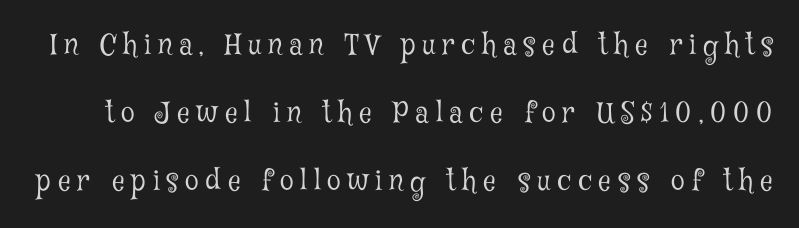
Notice how the stems are strictly vertical — no italics here. The vertical gap from one line to the next is large. Check where the strokes stop: tiny serifs finish them off. Varying glyph widths throughout — classic text-font behaviour. Does extra space separate the letters? Yes, quite a lot of it. Is this a heavy cut? Hardly; it is regular or lighter.
